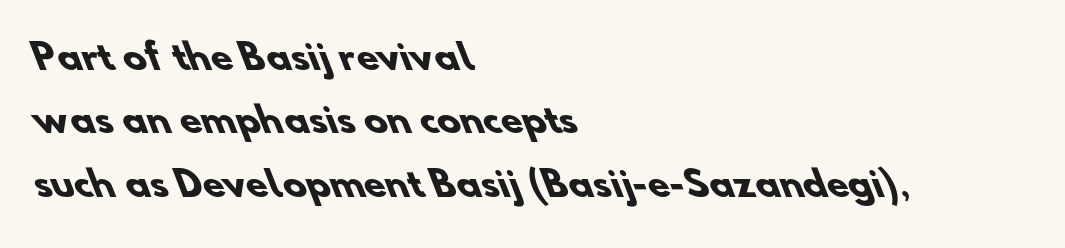
The image shows 35 px heavy sans-serif type; set left-aligned, line spacing 1.81x, normal letter spacing, not underlined; low stroke contrast and a small x-height.
